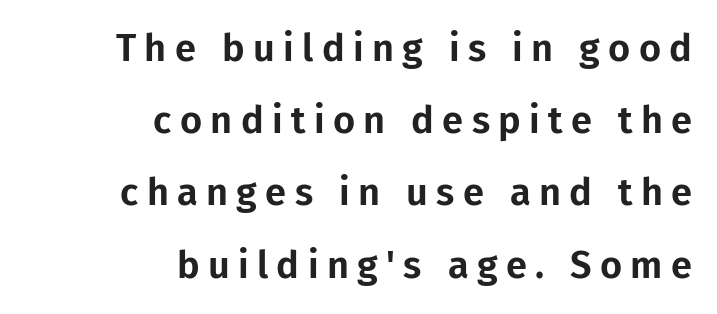
Check under the words: just untouched page. This sample uses an upright cut, with every glyph sitting square on the baseline. Tracking here is generous; glyphs stand well apart from one another. The rag falls on the left side of this text block.
